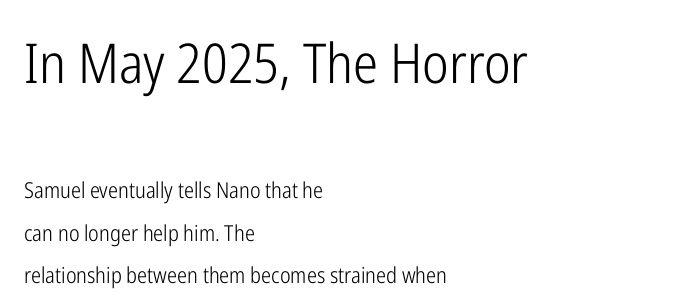
The image shows 55 px light, condensed sans-serif type, upright; set left-aligned, loose line spacing (1.93x), normal letter spacing, not underlined; the first (top) block is 2.5x larger; low stroke contrast and a medium x-height.
